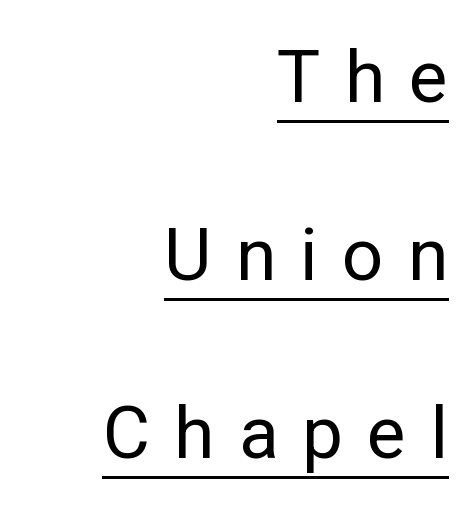
Q: Is the text bold? A: No.
Q: Is the text italic (slanted)? A: No, it is upright.
Q: Is the typeface a serif or a sans-serif typeface? A: Sans-serif.
Q: Is the text underlined? A: Yes.
Q: How is the paragraph aligned? A: Right-aligned.
Q: Is the spacing between letters normal or unusually wide? A: Unusually wide.
Q: Is the spacing between lines tight, normal or loose? A: Loose.
Q: Width (condensed, normal, or wide)? A: Normal.
Q: Stroke contrast? A: Low.
Q: x-height? A: Medium.
Q: Monospaced? A: No.
